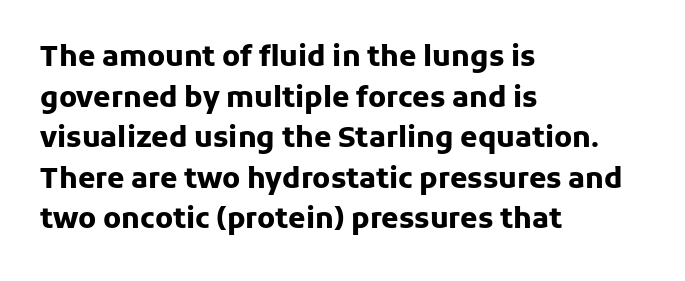
{"serif": "no", "italic": "no", "bold": "yes", "weight": "heavy", "width": "normal", "stroke_contrast": "low", "x_height": "medium", "monospaced": "no", "underline": "no", "align": "left", "line_spacing": "normal", "line_spacing_ratio": 1.45, "letter_spacing": "normal", "letter_spacing_em": 0.0, "glyph_px": 28}
